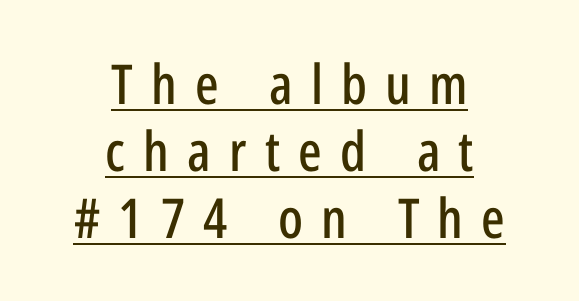
You could not count columns in this text — the font is proportionally spaced. These lines are centered, leaving both edges ragged. A rule runs beneath these lines of type. Tall strokes in this sample are plumb rather than angled. The rendering inserts visible extra space after every character.
